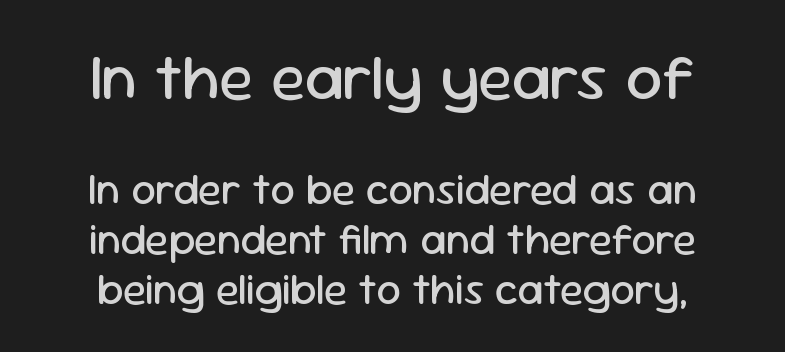
The image shows 65 px regular-weight sans-serif type, upright; set centered, line spacing 1.16x, normal letter spacing, not underlined; the first (top) block is 1.51x larger; low stroke contrast and a medium x-height.
